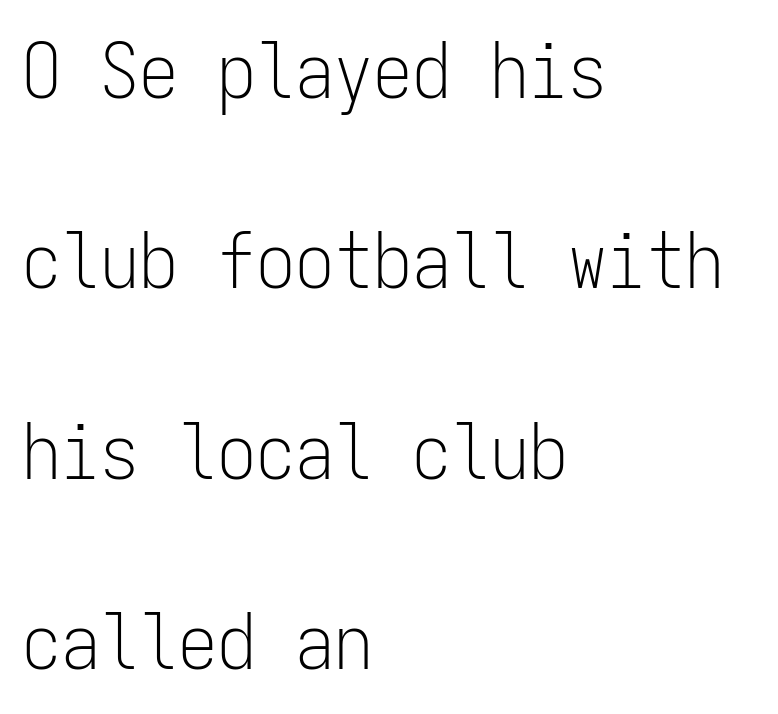
{"serif": "no", "italic": "no", "bold": "no", "weight": "light", "width": "condensed", "stroke_contrast": "low", "x_height": "medium", "monospaced": "yes", "underline": "no", "align": "left", "line_spacing": "loose", "line_spacing_ratio": 2.44, "letter_spacing": "normal", "letter_spacing_em": 0.0, "glyph_px": 78}
